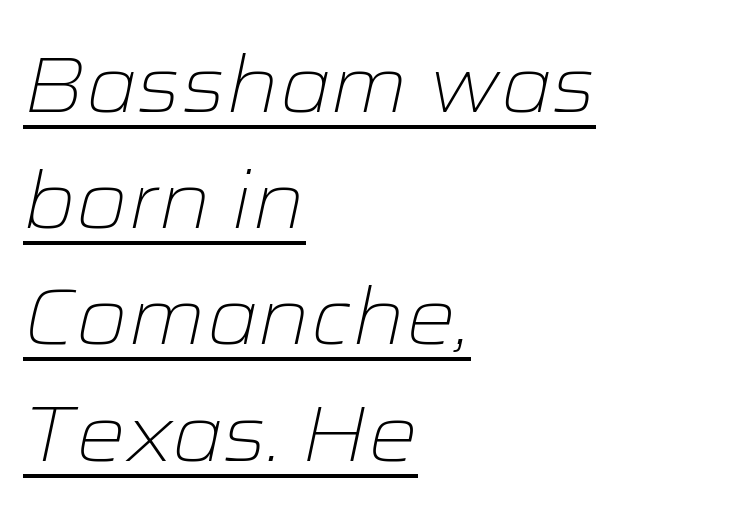
Q: Is the text bold? A: No.
Q: Is the text italic (slanted)? A: Yes, it leans right by about 12 degrees.
Q: Is the text underlined? A: Yes.
Q: How is the paragraph aligned? A: Left-aligned.
Q: Is the spacing between letters normal or unusually wide? A: Normal.
Q: Is the spacing between lines tight, normal or loose? A: Normal.
Q: Width (condensed, normal, or wide)? A: Wide.
Q: Stroke contrast? A: Low.
Q: x-height? A: Medium.
Q: Monospaced? A: No.
